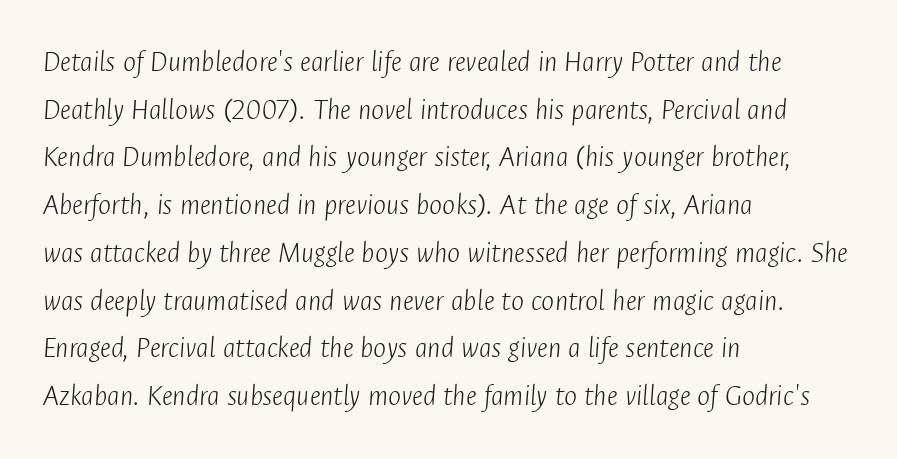
Characters follow at the spacing the type designer built in. Compared with a typical body face, this is equally light or lighter still. These lines are set flush left with a ragged right edge. The foot of each line stays bare and open. Note the varied advance widths — an 'i' is clearly narrower than an 'm'.
